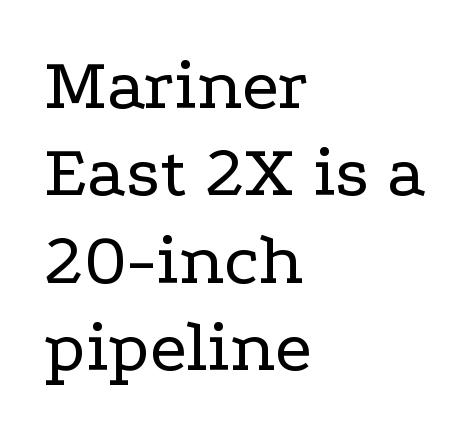
Notice how the stems are strictly vertical — no italics here. Proportional: the letters do not fall into vertical columns. The paragraph has a hard left edge and a soft right edge. Descenders are the only things crossing below the line. The rendering keeps characters at their native spacing. Note: serifs present on the glyphs.
